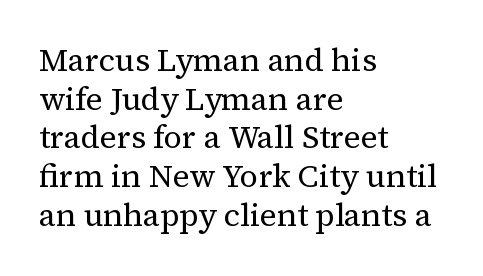
The image shows 32 px regular-weight serif type, upright; set left-aligned, line spacing 1.21x, normal letter spacing, not underlined; medium stroke contrast and a medium x-height.
